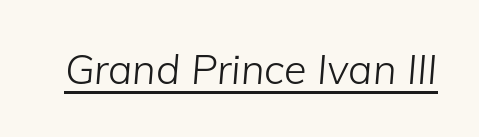
Students, observe the line beneath the letters — that is underlining. Compared with ordinary roman type, these characters are visibly tilted. No extra tracking has been applied to these lines. Is this a fixed-width face? No — the glyphs have proportional, varying widths.
